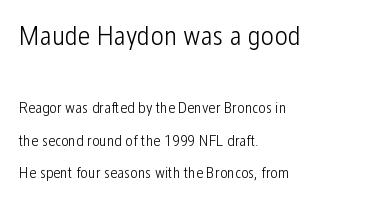
Q: Is the text bold? A: No.
Q: Is the text italic (slanted)? A: No, it is upright.
Q: Is the typeface a serif or a sans-serif typeface? A: Sans-serif.
Q: Is the text underlined? A: No.
Q: How is the paragraph aligned? A: Left-aligned.
Q: Is the spacing between letters normal or unusually wide? A: Normal.
Q: Is the spacing between lines tight, normal or loose? A: Loose.
Q: Which block of text is set in a larger size, the first (top) or the second (bottom)? A: The first (top) one.
Q: Width (condensed, normal, or wide)? A: Condensed.
Q: Stroke contrast? A: Low.
Q: x-height? A: Medium.
Q: Monospaced? A: No.
